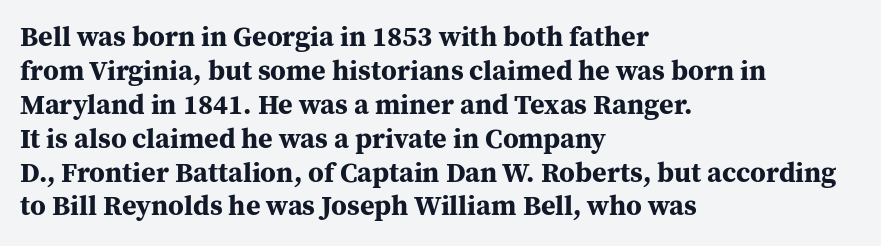
Q: Is the text bold? A: Yes.
Q: Is the text italic (slanted)? A: No, it is upright.
Q: Is the typeface a serif or a sans-serif typeface? A: Serif.
Q: Is the text underlined? A: No.
Q: How is the paragraph aligned? A: Left-aligned.
Q: Is the spacing between letters normal or unusually wide? A: Normal.
Q: Width (condensed, normal, or wide)? A: Normal.
Q: Stroke contrast? A: Medium.
Q: x-height? A: Medium.
Q: Monospaced? A: No.
